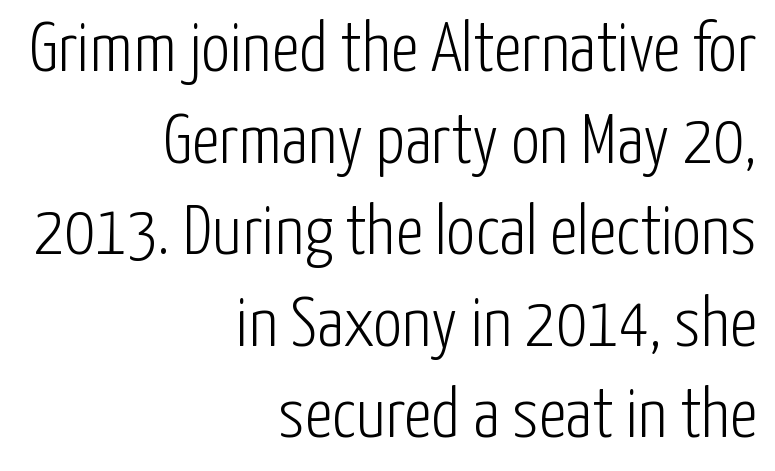
The image shows 71 px light, condensed sans-serif type, upright; set right-aligned, normal line spacing (1.29x), normal letter spacing, not underlined; low stroke contrast and a medium x-height.
